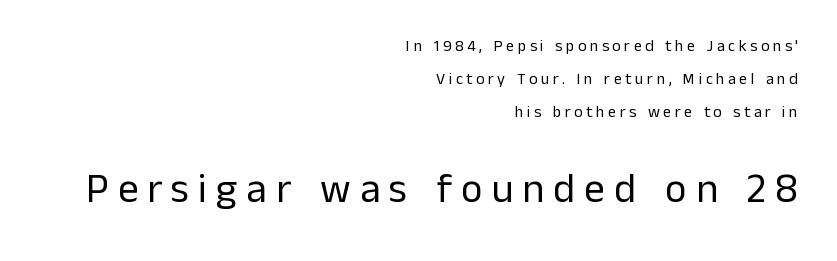
How would I describe the line gaps? Wide and relaxed. Counters stay open thanks to moderate or lighter strokes. Loose tracking; the words dissolve into strings of separated letters. If you drew a line through each stem, it would be perfectly vertical. Teacher's note: observe the even right margin — that is flush-right alignment.
